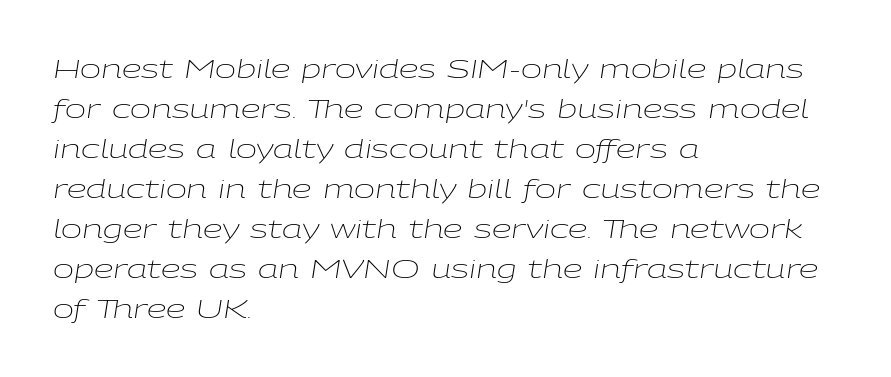
The image shows 25 px text type, italic (leaning right); set left-aligned, normal line spacing (1.6x), normal letter spacing, not underlined.
